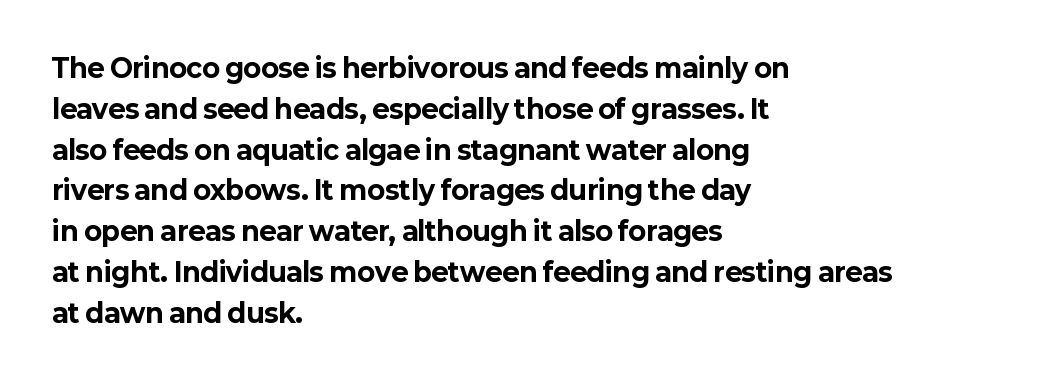
The image shows 26 px bold type, upright; set left-aligned, normal line spacing (1.57x), normal letter spacing, not underlined.
